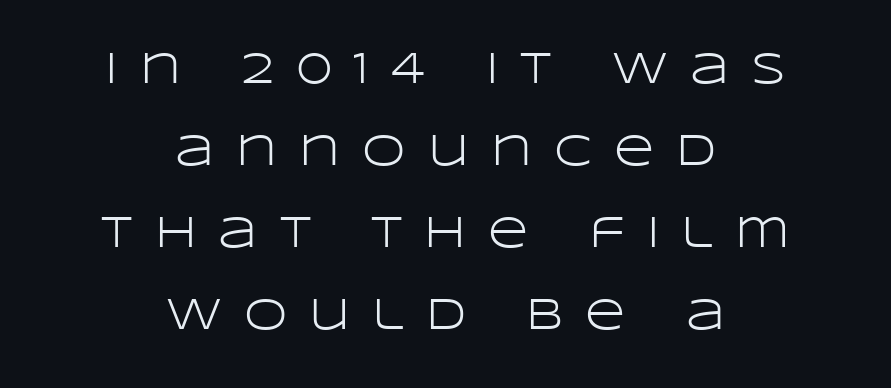
The image shows 44 px light, wide sans-serif type, upright; set centered, line spacing 1.86x, unusually wide letter spacing (+0.5 em), not underlined; low stroke contrast and a large x-height.
